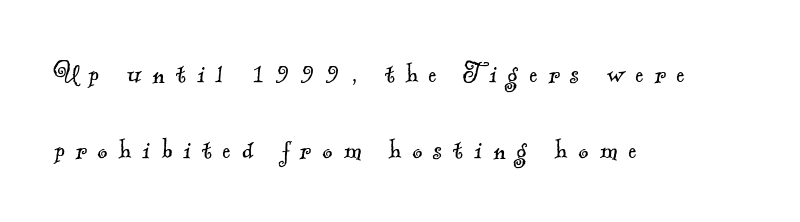
The space directly below the letters is spotless. Regarding leading, the lines here are spaced well apart. The weight would be labelled regular, book, light, or lighter still. The rendering inserts visible extra space after every character. Is this a fixed-width face? No — the glyphs have proportional, varying widths. Regarding serifs, this sample has them.
